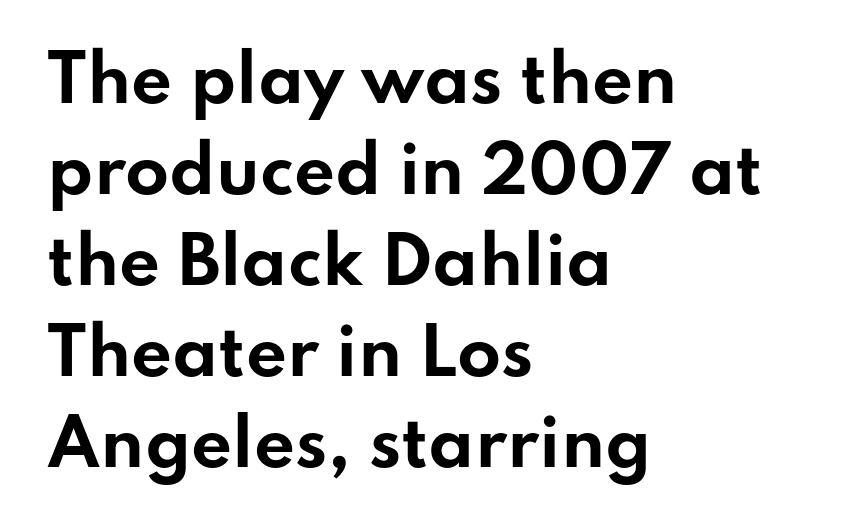
Line beginnings align vertically; line endings do not. Glyph-to-glyph distance matches everyday printed text. The rendering shows plain stroke endings on the letterforms — a sans-serif design. Evenly set lines give the paragraph a standard silhouette. The rendering uses natural spacing where letterforms have individual widths.
